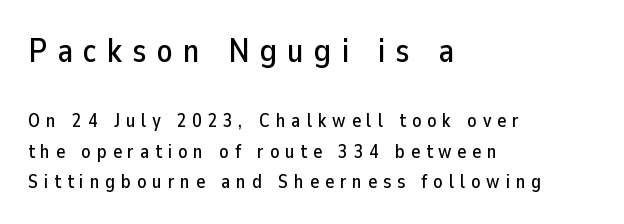
Q: Is the text italic (slanted)? A: No, it is upright.
Q: Is the typeface a serif or a sans-serif typeface? A: Sans-serif.
Q: Is the text underlined? A: No.
Q: How is the paragraph aligned? A: Left-aligned.
Q: Is the spacing between letters normal or unusually wide? A: Unusually wide.
Q: Is the spacing between lines tight, normal or loose? A: Normal.
Q: Which block of text is set in a larger size, the first (top) or the second (bottom)? A: The first (top) one.
Q: Width (condensed, normal, or wide)? A: Normal.
Q: Stroke contrast? A: Low.
Q: x-height? A: Medium.
Q: Monospaced? A: No.
